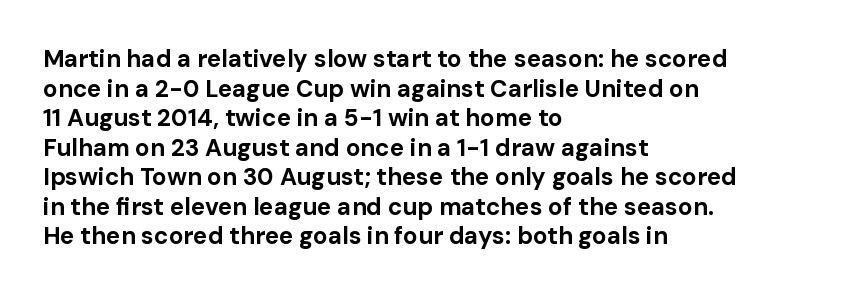
Nobody drew a line under any word here. The lettering stays uniformly vertical, giving the passage a roman look. Each word holds together tightly as a unit, with standard inter-letter gaps. A student would call this left alignment; a typographer would say flush left, rag right. Typographic density is high because the face is bold.
